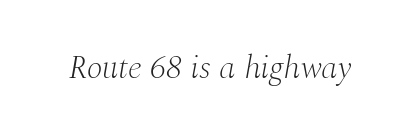
{"serif": "yes", "italic": "yes", "lean": "right", "slant_degrees": 10, "bold": "no", "weight": "light", "width": "normal", "stroke_contrast": "medium", "x_height": "medium", "monospaced": "no", "underline": "no", "letter_spacing": "normal", "letter_spacing_em": 0.0, "glyph_px": 33}
